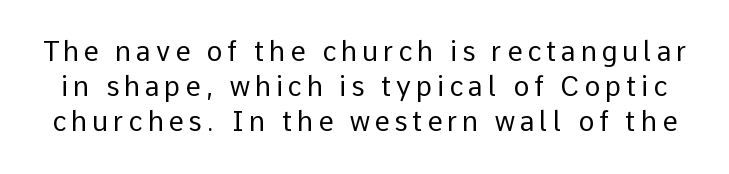
Q: Is the text bold? A: No.
Q: Is the text italic (slanted)? A: No, it is upright.
Q: Is the text underlined? A: No.
Q: Is the spacing between lines tight, normal or loose? A: Normal.
